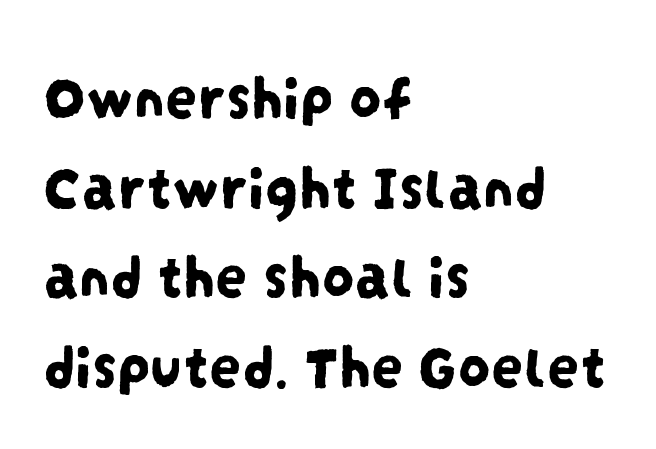
Q: Is the typeface a serif or a sans-serif typeface? A: Sans-serif.
Q: Is the text underlined? A: No.
Q: How is the paragraph aligned? A: Left-aligned.
Q: Is the spacing between letters normal or unusually wide? A: Normal.
Q: Is the spacing between lines tight, normal or loose? A: Normal.
Q: Width (condensed, normal, or wide)? A: Condensed.
Q: Stroke contrast? A: Low.
Q: x-height? A: Large.
Q: Monospaced? A: No.
